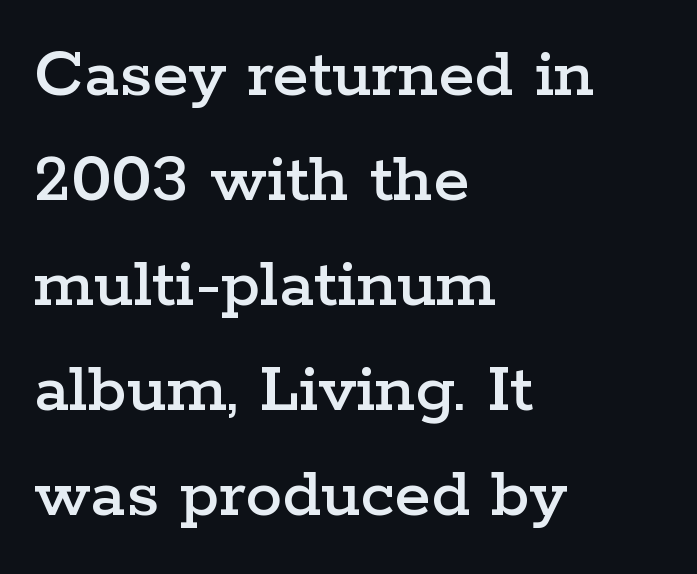
Q: Is the text italic (slanted)? A: No, it is upright.
Q: Is the typeface a serif or a sans-serif typeface? A: Serif.
Q: Is the text underlined? A: No.
Q: How is the paragraph aligned? A: Left-aligned.
Q: Is the spacing between letters normal or unusually wide? A: Normal.
Q: Is the spacing between lines tight, normal or loose? A: Normal.
Q: Width (condensed, normal, or wide)? A: Wide.
Q: Stroke contrast? A: Low.
Q: x-height? A: Medium.
Q: Monospaced? A: No.
